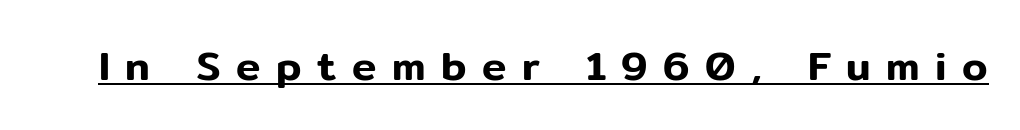
The image shows 41 px sans-serif type, upright; set unusually wide letter spacing (+0.38 em), underlined; low stroke contrast and a medium x-height.
